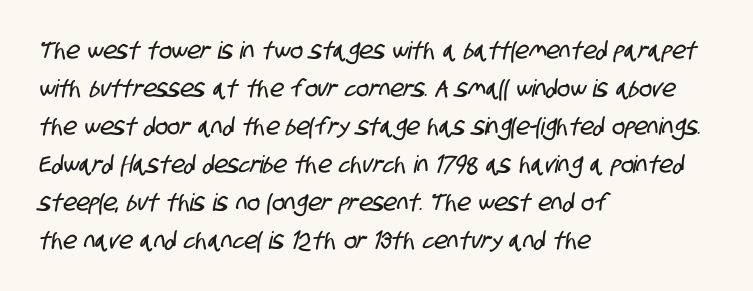
Q: Is the text underlined? A: No.
Q: How is the paragraph aligned? A: Left-aligned.
Q: Is the spacing between letters normal or unusually wide? A: Normal.
Q: Is the spacing between lines tight, normal or loose? A: Normal.
